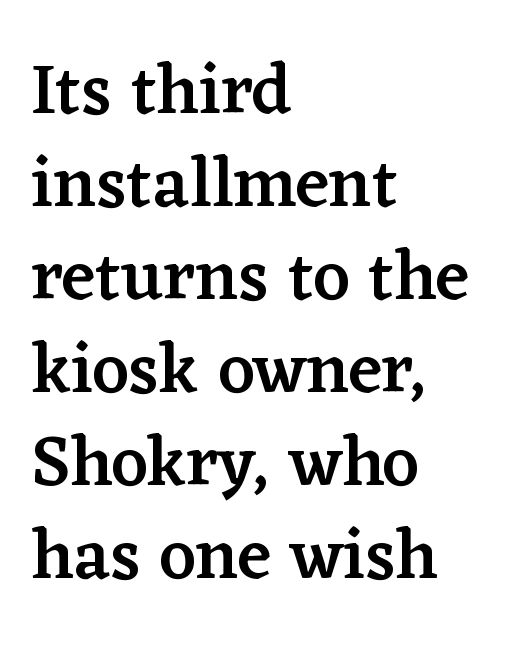
The image shows 71 px semibold serif type, upright; set left-aligned, normal line spacing (1.31x), normal letter spacing, not underlined; low stroke contrast and a medium x-height.
